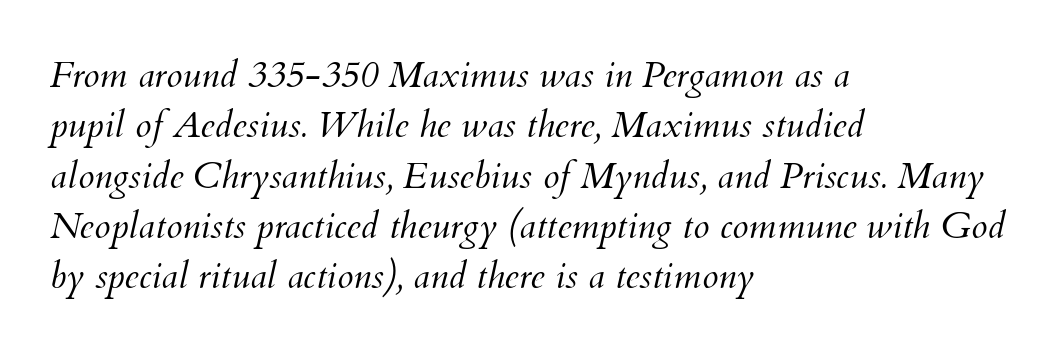
The image shows 37 px light type, italic (leaning right); set left-aligned, normal line spacing (1.36x), normal letter spacing, not underlined; medium stroke contrast and a small x-height.
